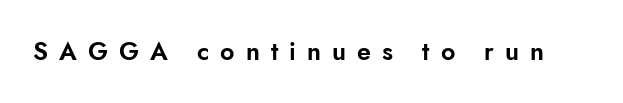
{"italic": "no", "underline": "no", "letter_spacing": "wide", "letter_spacing_em": 0.44, "glyph_px": 25}
